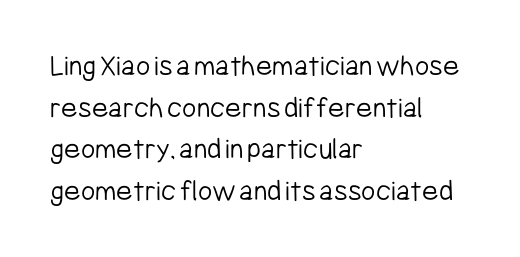
No feet cap the strokes, marking this as sans-serif type. Letters rest on an invisible, unmarked baseline. Horizontal bands of white between lines are of average thickness. Heft: none added — not bold. Tracking here is standard; glyphs follow each other at the usual distance.
